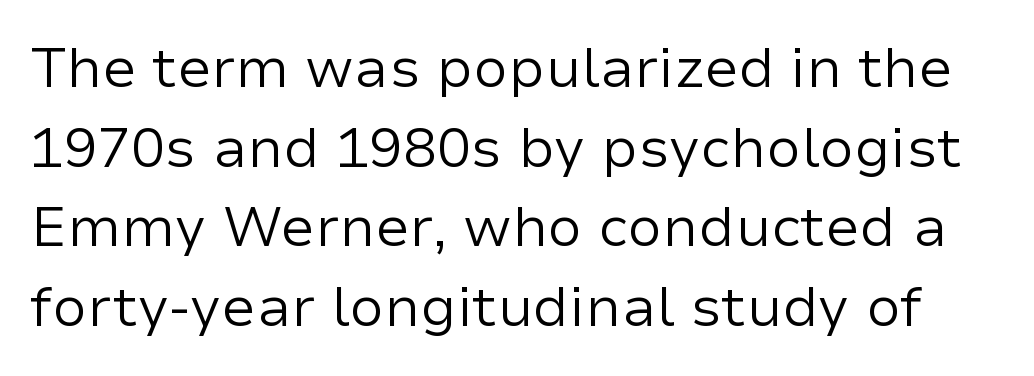
The image shows 56 px regular-weight sans-serif type, upright; set normal line spacing (1.42x), normal letter spacing, not underlined; low stroke contrast and a medium x-height.
